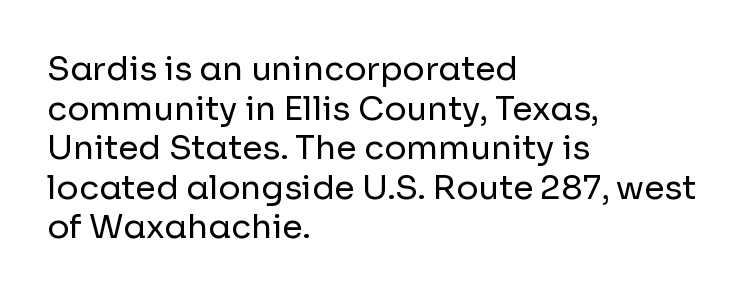
{"serif": "no", "italic": "no", "bold": "no", "weight": "regular", "width": "normal", "stroke_contrast": "low", "x_height": "medium", "monospaced": "no", "underline": "no", "align": "left", "line_spacing_ratio": 1.2, "letter_spacing": "normal", "letter_spacing_em": 0.0, "glyph_px": 33}
